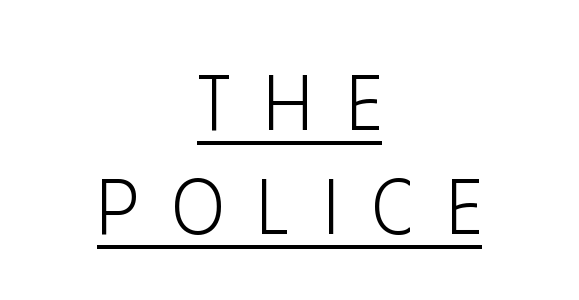
The image shows 78 px light, condensed sans-serif type, upright; set centered, normal line spacing (1.33x), unusually wide letter spacing (+0.43 em), underlined; low stroke contrast and a large x-height.
